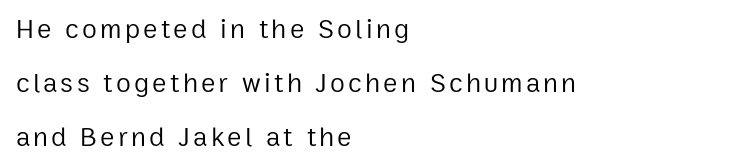
The image shows 27 px text type, upright; set left-aligned, loose line spacing (2.0x), not underlined.
